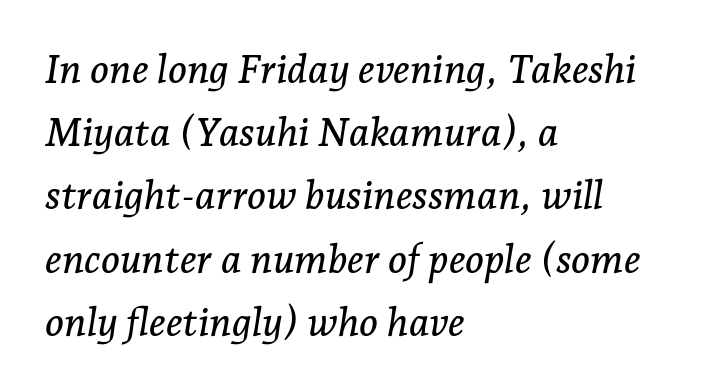
Q: Is the text italic (slanted)? A: Yes, it leans right by about 7 degrees.
Q: Is the typeface a serif or a sans-serif typeface? A: Serif.
Q: Is the text underlined? A: No.
Q: How is the paragraph aligned? A: Left-aligned.
Q: Is the spacing between letters normal or unusually wide? A: Normal.
Q: Is the spacing between lines tight, normal or loose? A: Normal.
Q: Width (condensed, normal, or wide)? A: Normal.
Q: Stroke contrast? A: Low.
Q: x-height? A: Medium.
Q: Monospaced? A: No.
